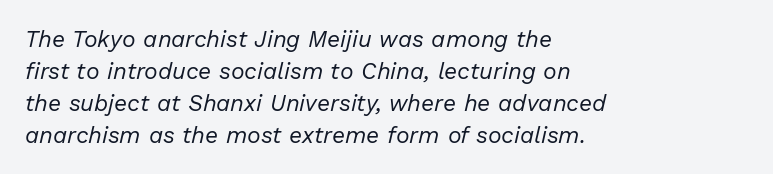
Q: Is the text bold? A: No.
Q: Is the text italic (slanted)? A: Yes, it leans right by about 13 degrees.
Q: Is the text underlined? A: No.
Q: How is the paragraph aligned? A: Left-aligned.
Q: Is the spacing between letters normal or unusually wide? A: Normal.
Q: Is the spacing between lines tight, normal or loose? A: Normal.
